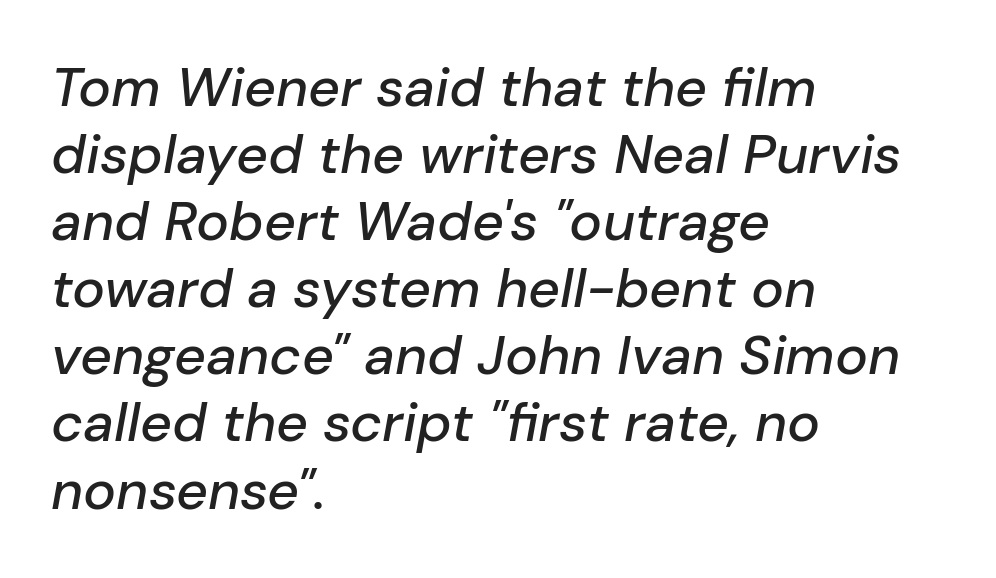
The image shows 55 px text type, italic (leaning right); set left-aligned, line spacing 1.22x, normal letter spacing, not underlined; low stroke contrast and a medium x-height.
